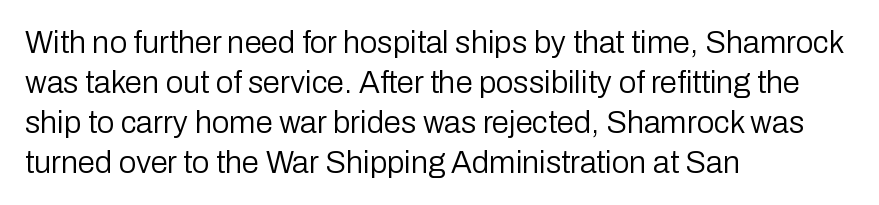
The image shows 31 px regular-weight sans-serif type, upright; set left-aligned, normal line spacing (1.29x), normal letter spacing, not underlined; low stroke contrast and a medium x-height.
